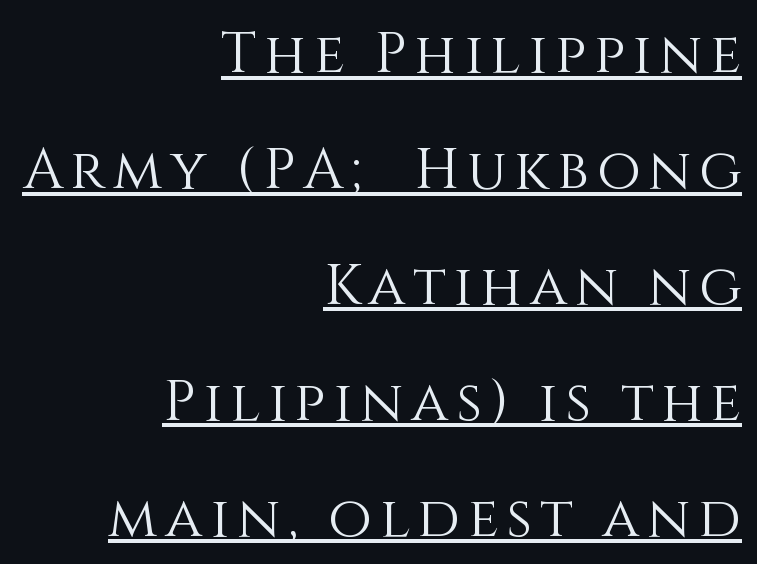
{"italic": "no", "bold": "no", "weight": "light", "width": "normal", "stroke_contrast": "medium", "x_height": "large", "monospaced": "no", "underline": "yes", "align": "right", "line_spacing": "loose", "line_spacing_ratio": 2.07, "glyph_px": 56}
